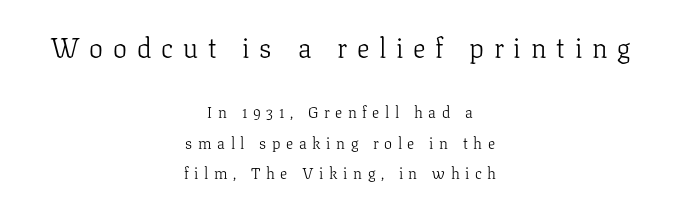
{"serif": "yes", "italic": "no", "bold": "no", "weight": "light", "width": "normal", "stroke_contrast": "low", "x_height": "medium", "monospaced": "no", "underline": "no", "align": "center", "line_spacing_ratio": 1.89, "letter_spacing": "wide", "letter_spacing_em": 0.35, "larger_block": "first", "size_ratio": 1.75, "glyph_px": 28}
